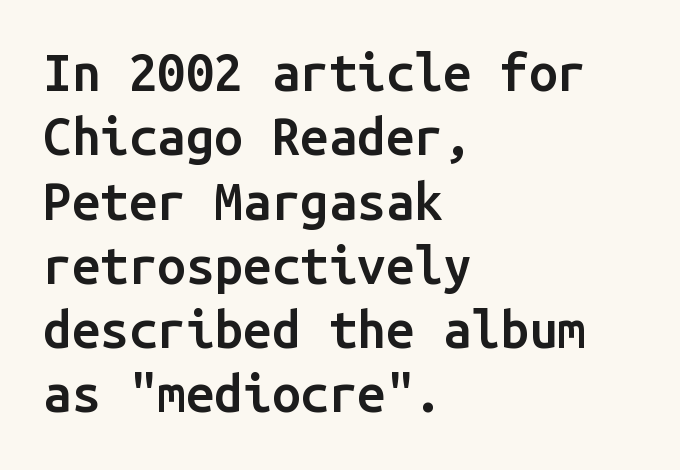
This sample has the even, mechanical cadence of fixed-width lettering. The characters look somewhat weighty, a semibold short of true bold. If you drew a ruler down the left edge, every line would touch it. Standard letterfit; no display-style spreading of the glyphs.
